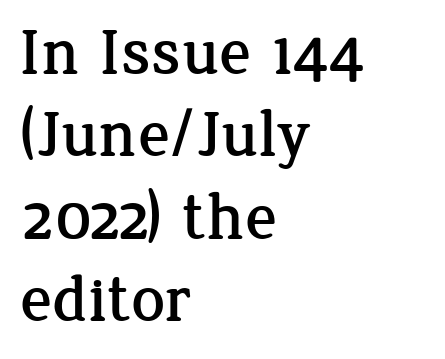
Q: Is the text italic (slanted)? A: No, it is upright.
Q: Is the typeface a serif or a sans-serif typeface? A: Serif.
Q: Is the text underlined? A: No.
Q: How is the paragraph aligned? A: Left-aligned.
Q: Is the spacing between letters normal or unusually wide? A: Normal.
Q: Is the spacing between lines tight, normal or loose? A: Normal.
Q: Width (condensed, normal, or wide)? A: Normal.
Q: Stroke contrast? A: Low.
Q: x-height? A: Medium.
Q: Monospaced? A: No.
